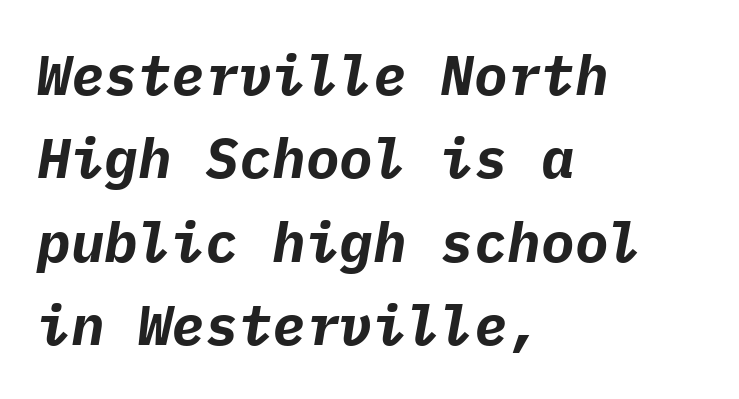
The image shows 56 px bold type, italic (leaning right), monospaced; set left-aligned, normal line spacing (1.49x), normal letter spacing, not underlined; low stroke contrast and a medium x-height.
